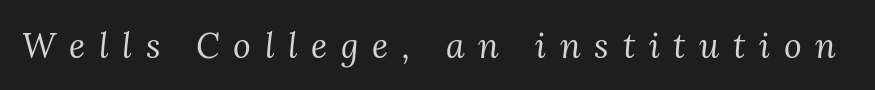
{"serif": "yes", "italic": "yes", "lean": "right", "slant_degrees": 3, "bold": "no", "weight": "regular", "width": "normal", "stroke_contrast": "medium", "x_height": "medium", "monospaced": "no", "underline": "no", "letter_spacing": "wide", "letter_spacing_em": 0.4, "glyph_px": 34}
